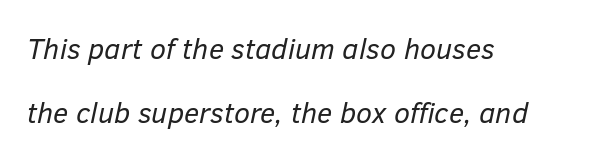
The passage shown is not bold in any degree. Note the varied advance widths — an 'i' is clearly narrower than an 'm'. The rendering keeps characters at their native spacing. Descenders are the only things crossing below the line. Students, observe: this is what heavily led, spacious text looks like. Quick note: italic.
